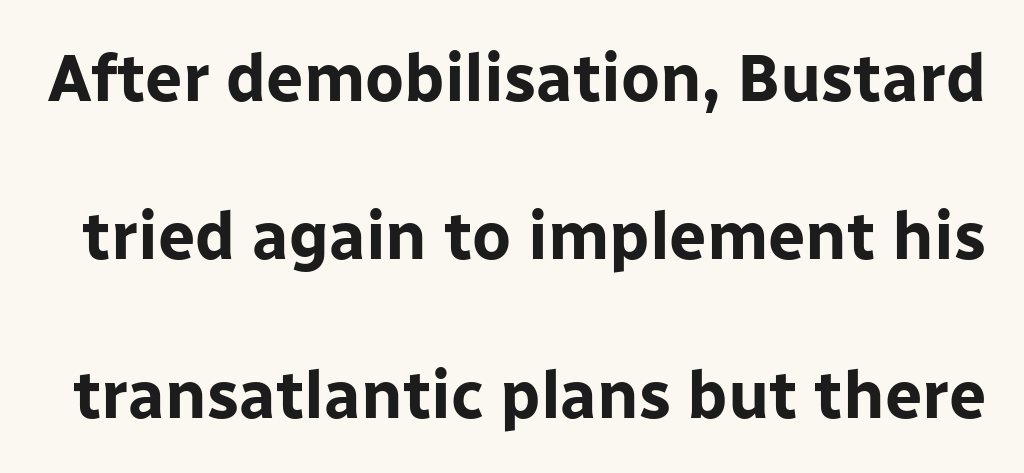
Typesetter's note: full bold, strokes at maximum text heaviness. This sample trades compactness for vertical openness between lines. Classification — sans serif. Spacing verdict: proportional, widths tailored to each character. There is no visible air inserted between adjacent glyphs.
